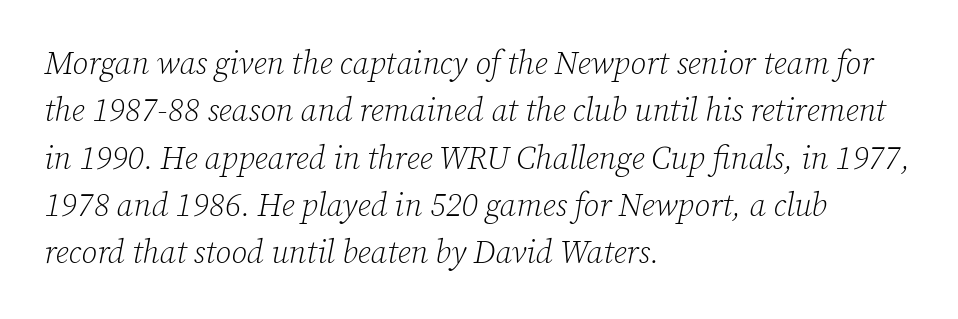
Q: Is the text bold? A: No.
Q: Is the text italic (slanted)? A: Yes, it leans right by about 12 degrees.
Q: Is the typeface a serif or a sans-serif typeface? A: Serif.
Q: Is the text underlined? A: No.
Q: How is the paragraph aligned? A: Left-aligned.
Q: Is the spacing between letters normal or unusually wide? A: Normal.
Q: Is the spacing between lines tight, normal or loose? A: Normal.
Q: Width (condensed, normal, or wide)? A: Normal.
Q: Stroke contrast? A: Low.
Q: x-height? A: Medium.
Q: Monospaced? A: No.
